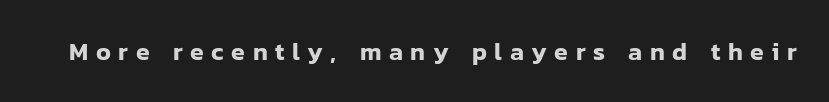
Descenders hang freely into open space. Between one letter and the next there's a generous, obvious gap. Upright lettering throughout.
